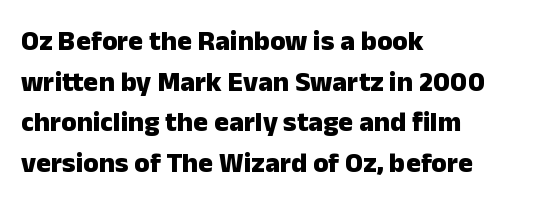
You can tell it's not italic because the verticals are truly vertical. The string is rendered with underlining switched off. This rendering uses left alignment, leaving the right contour irregular. Stroke thickness is high; the sample reads as a true bold. Students, note that the glyphs here touch the page at normal intervals.
